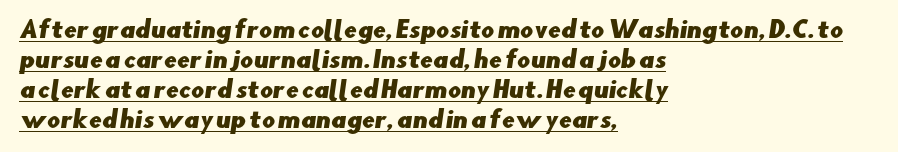
The leading is moderate, giving the passage an even texture. There is no visible air inserted between adjacent glyphs. Horizontally, the lines are justified to the leading edge only. Each line of the rendering has a horizontal stroke beneath the glyphs.
